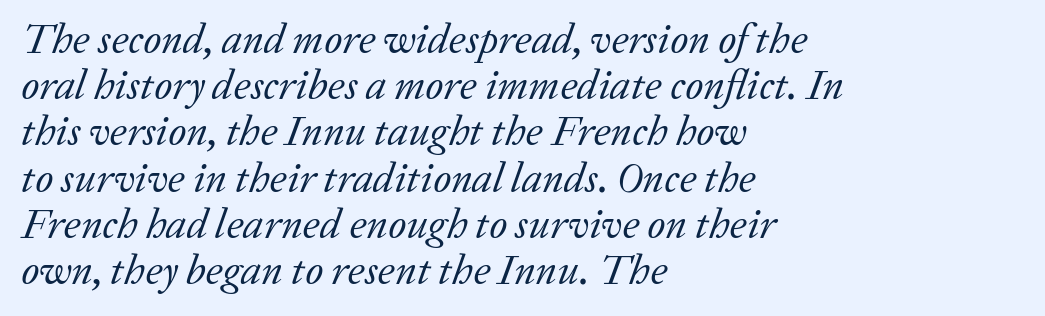
{"serif": "yes", "italic": "yes", "lean": "right", "slant_degrees": 20, "bold": "no", "weight": "regular", "width": "normal", "stroke_contrast": "low", "x_height": "medium", "monospaced": "no", "underline": "no", "align": "left", "line_spacing": "tight", "line_spacing_ratio": 1.1, "letter_spacing": "normal", "letter_spacing_em": 0.0, "glyph_px": 42}
